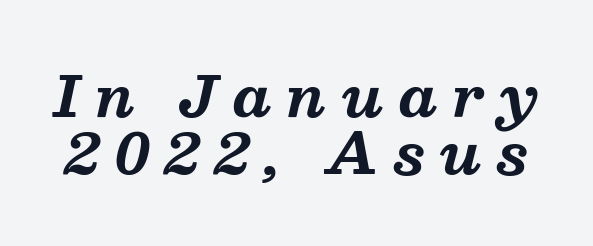
The image shows 55 px bold serif type, italic (leaning right); set tight line spacing (1.03x), unusually wide letter spacing (+0.27 em), not underlined; medium stroke contrast and a medium x-height.
